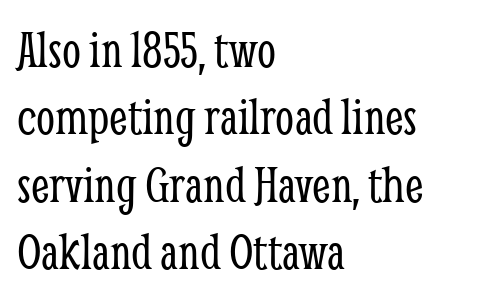
Standard letterfit; no display-style spreading of the glyphs. Here the designer chose a conventional face with non-uniform glyph widths. Interline gaps are of average width in this sample. This is not heavy type; no bold has been used. Compared with a centered layout, this one pins lines to the left instead. Posture: vertical.
